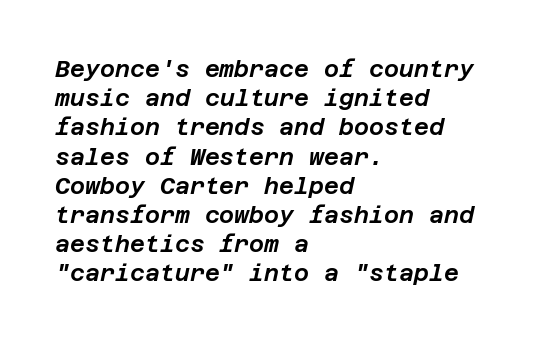
The image shows 23 px text type, italic (leaning right); set left-aligned, normal line spacing (1.27x), normal letter spacing, not underlined.
